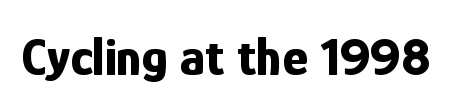
Q: Is the text bold? A: Yes.
Q: Is the text italic (slanted)? A: No, it is upright.
Q: Is the typeface a serif or a sans-serif typeface? A: Sans-serif.
Q: Is the text underlined? A: No.
Q: Is the spacing between letters normal or unusually wide? A: Normal.
Q: Width (condensed, normal, or wide)? A: Condensed.
Q: Stroke contrast? A: Low.
Q: x-height? A: Medium.
Q: Monospaced? A: No.
